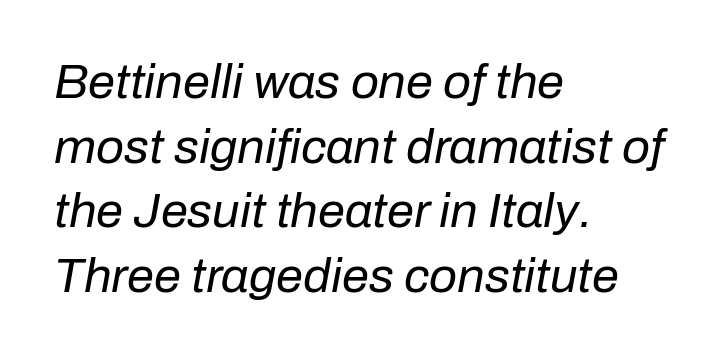
The image shows 49 px regular-weight type, italic (leaning right); set left-aligned, normal line spacing (1.32x), normal letter spacing, not underlined; low stroke contrast and a medium x-height.
